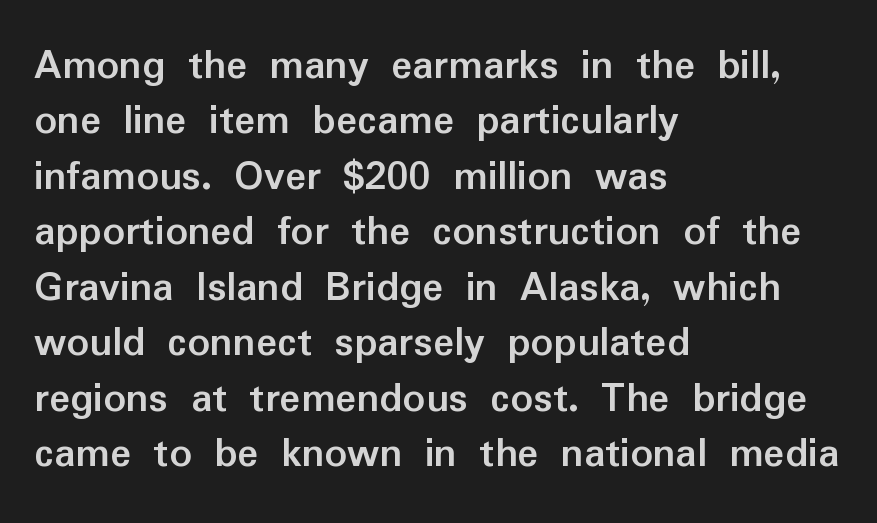
The image shows 44 px semibold sans-serif type, upright; set left-aligned, normal line spacing (1.26x), normal letter spacing, not underlined; low stroke contrast and a medium x-height.
